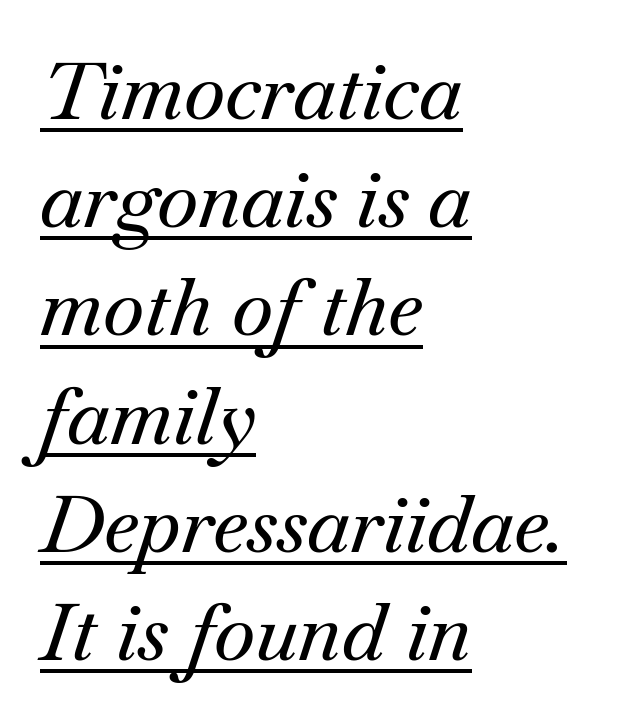
Q: Is the text italic (slanted)? A: Yes, it leans right by about 18 degrees.
Q: Is the typeface a serif or a sans-serif typeface? A: Serif.
Q: Is the text underlined? A: Yes.
Q: How is the paragraph aligned? A: Left-aligned.
Q: Is the spacing between letters normal or unusually wide? A: Normal.
Q: Is the spacing between lines tight, normal or loose? A: Normal.
Q: Width (condensed, normal, or wide)? A: Normal.
Q: Stroke contrast? A: Medium.
Q: x-height? A: Small.
Q: Monospaced? A: No.
